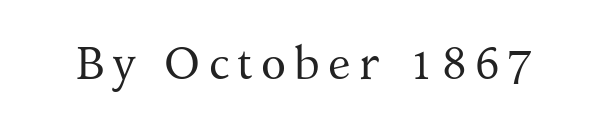
Compared with a typical body face, this is equally light or lighter still. Underlining? Definitely not there. Think of a printed novel: that variable character pitch is what you see here. A typesetter would label this face a serif. Do the letters lean? They stand straight.
